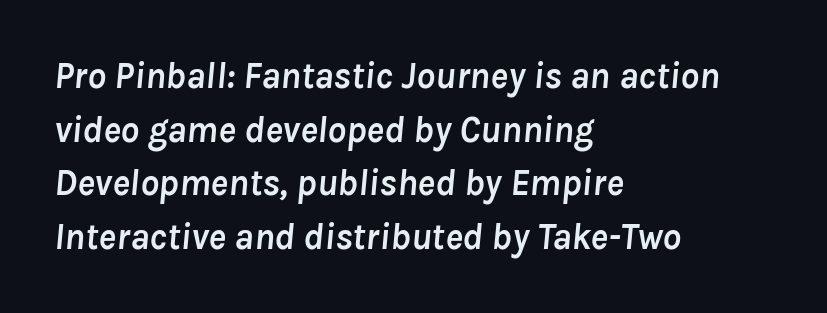
Q: Is the text bold? A: Yes.
Q: Is the text italic (slanted)? A: Yes, it leans right by about 8 degrees.
Q: Is the text underlined? A: No.
Q: How is the paragraph aligned? A: Left-aligned.
Q: Is the spacing between letters normal or unusually wide? A: Normal.
Q: Is the spacing between lines tight, normal or loose? A: Normal.
Q: Width (condensed, normal, or wide)? A: Normal.
Q: Stroke contrast? A: Low.
Q: x-height? A: Medium.
Q: Monospaced? A: No.
